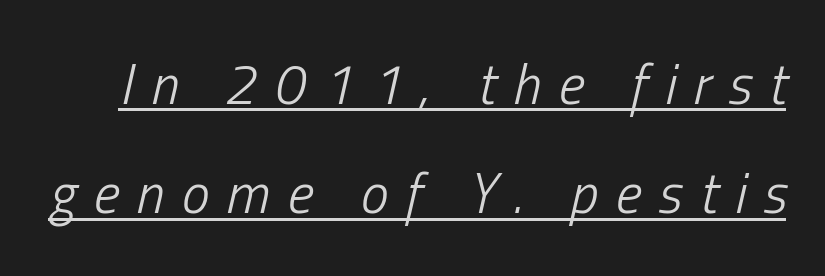
Underlined type. This sample uses expanded letter spacing, leaving extra air between glyphs. It's the slanting kind of type. Rows of type keep a wide berth in the vertical direction. These lines are rendered in a variable-pitch font.
